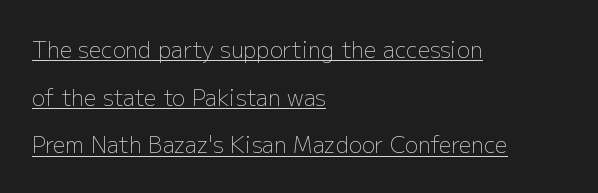
Q: Is the text bold? A: No.
Q: Is the text italic (slanted)? A: No, it is upright.
Q: Is the text underlined? A: Yes.
Q: How is the paragraph aligned? A: Left-aligned.
Q: Is the spacing between letters normal or unusually wide? A: Normal.
Q: Is the spacing between lines tight, normal or loose? A: Loose.
